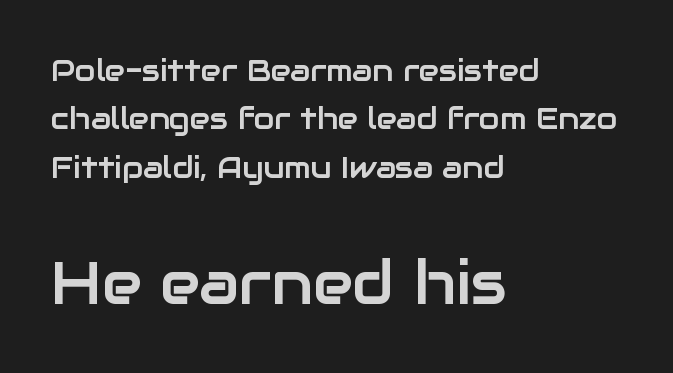
Horizontal alignment here is leftward, the default for most running prose. The text was rendered using a sans face with plain stroke endings. This sample has the flowing, uneven cadence of proportional lettering. Honestly, the row spacing looks completely unremarkable. Glyph-to-glyph distance matches everyday printed text.
